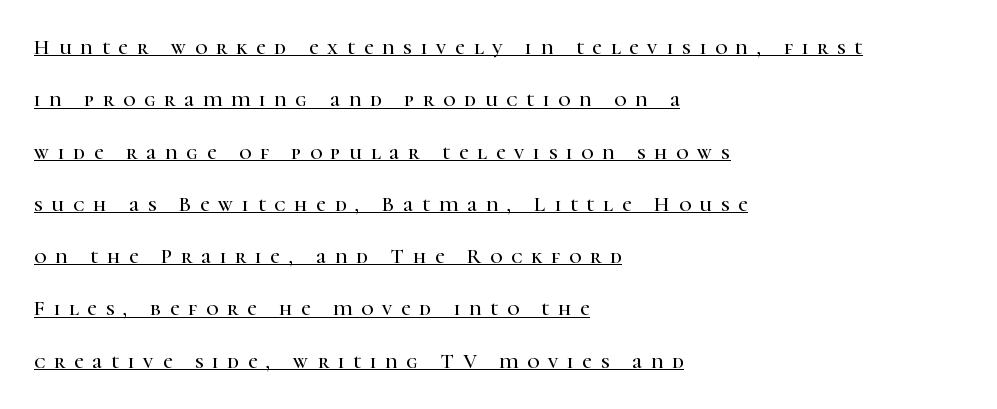
The rag falls on the right side of this text block. Somebody hit Ctrl+U on this one — the words are underlined. These lines were composed using upright roman letters. How are the letters spaced? Widely, with obvious added tracking.
